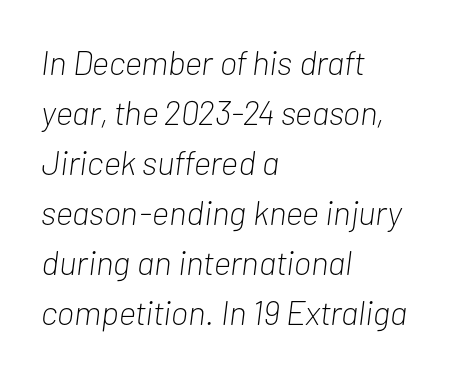
{"italic": "yes", "lean": "right", "slant_degrees": 7, "bold": "no", "weight": "light", "width": "condensed", "stroke_contrast": "low", "x_height": "medium", "monospaced": "no", "underline": "no", "align": "left", "line_spacing": "normal", "line_spacing_ratio": 1.47, "letter_spacing": "normal", "letter_spacing_em": 0.0, "glyph_px": 34}
